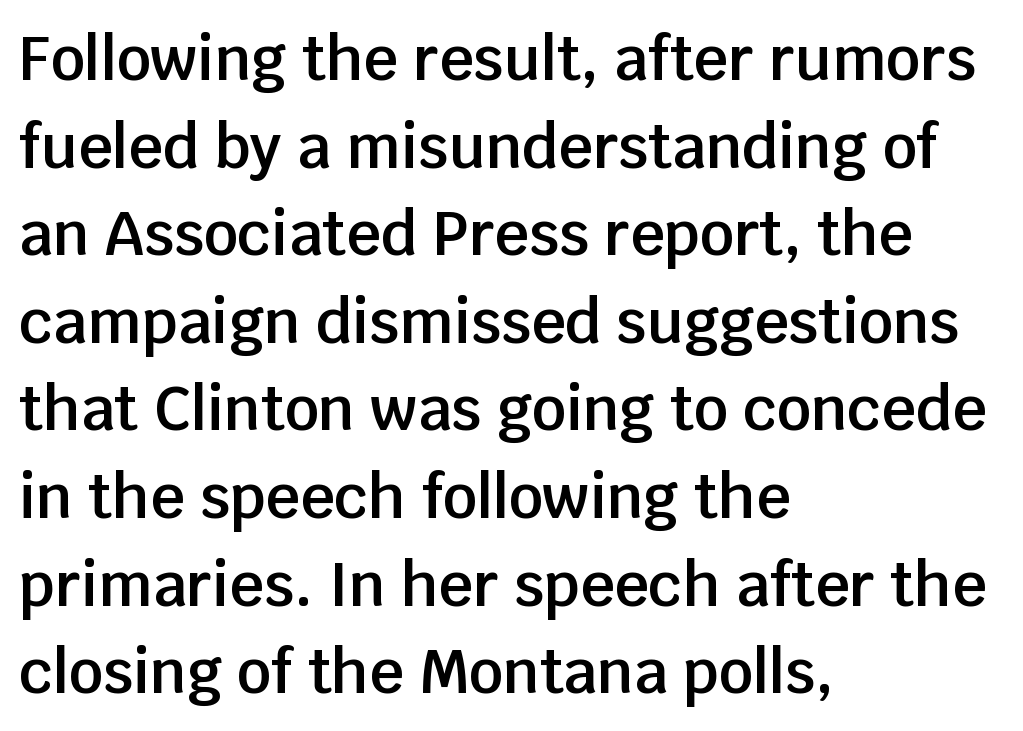
Q: Is the text bold? A: Semi-bold.
Q: Is the text italic (slanted)? A: No, it is upright.
Q: Is the typeface a serif or a sans-serif typeface? A: Sans-serif.
Q: Is the text underlined? A: No.
Q: How is the paragraph aligned? A: Left-aligned.
Q: Is the spacing between letters normal or unusually wide? A: Normal.
Q: Is the spacing between lines tight, normal or loose? A: Normal.
Q: Width (condensed, normal, or wide)? A: Normal.
Q: Stroke contrast? A: Low.
Q: x-height? A: Large.
Q: Monospaced? A: No.
